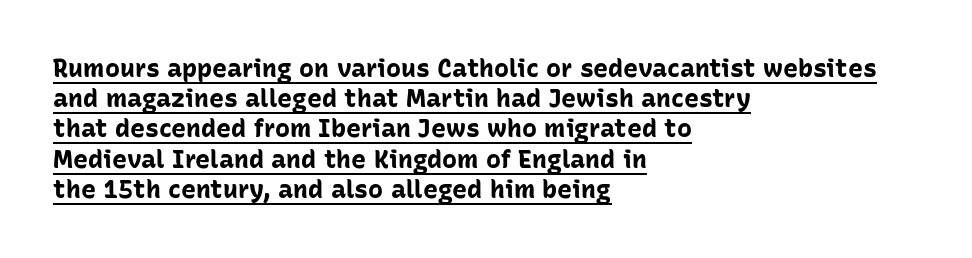
{"italic": "no", "bold": "yes", "underline": "yes", "align": "left", "line_spacing_ratio": 1.21, "letter_spacing": "normal", "letter_spacing_em": 0.0, "glyph_px": 25}
